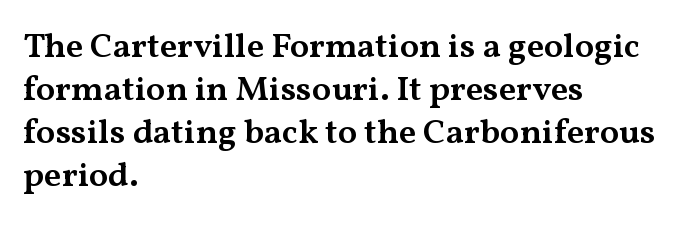
{"serif": "yes", "italic": "no", "bold": "semi", "weight": "semibold", "width": "wide", "stroke_contrast": "medium", "x_height": "medium", "monospaced": "no", "underline": "no", "align": "left", "line_spacing_ratio": 1.23, "letter_spacing": "normal", "letter_spacing_em": 0.0, "glyph_px": 35}
